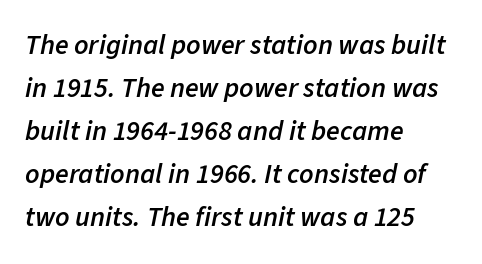
{"italic": "yes", "lean": "right", "slant_degrees": 11, "bold": "semi", "weight": "semibold", "width": "normal", "stroke_contrast": "low", "x_height": "medium", "monospaced": "no", "underline": "no", "align": "left", "line_spacing": "normal", "line_spacing_ratio": 1.54, "letter_spacing": "normal", "letter_spacing_em": 0.0, "glyph_px": 28}
